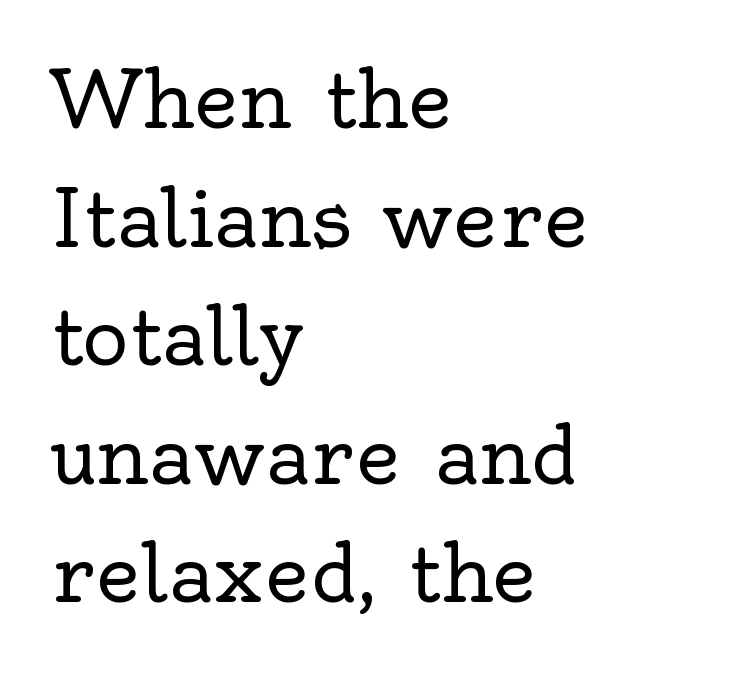
{"serif": "yes", "italic": "no", "bold": "no", "weight": "regular", "width": "normal", "x_height": "small", "monospaced": "no", "underline": "no", "align": "left", "line_spacing": "normal", "line_spacing_ratio": 1.52, "letter_spacing": "normal", "letter_spacing_em": 0.0, "glyph_px": 78}
